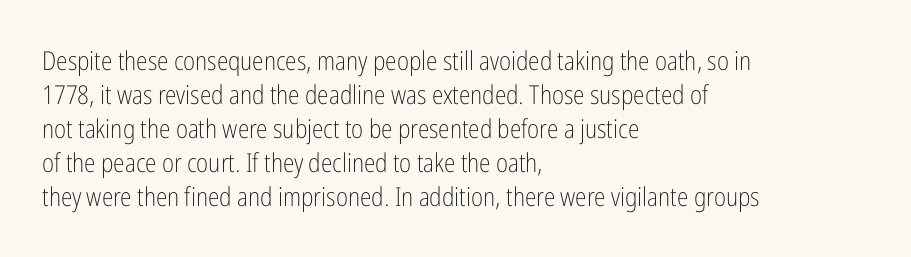
Descenders are the only things crossing below the line. All the whitespace from short lines collects on the right. Characters remain perfectly vertical along every line. The letters sit at their default tracking, neither squeezed nor spread.
